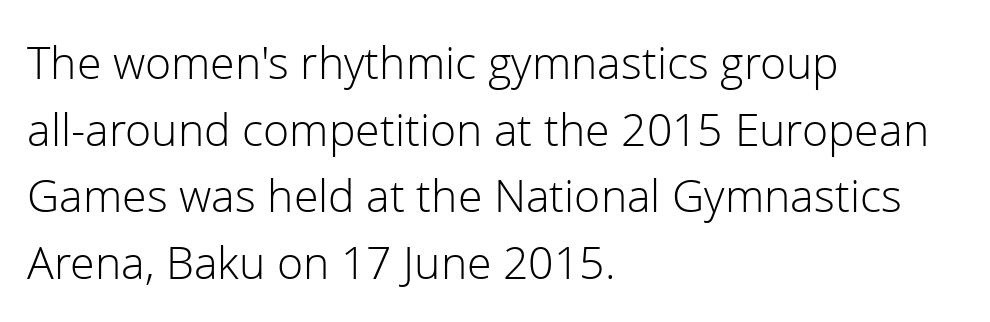
The image shows 48 px light sans-serif type, upright; set left-aligned, normal line spacing (1.39x), normal letter spacing, not underlined; low stroke contrast and a medium x-height.
